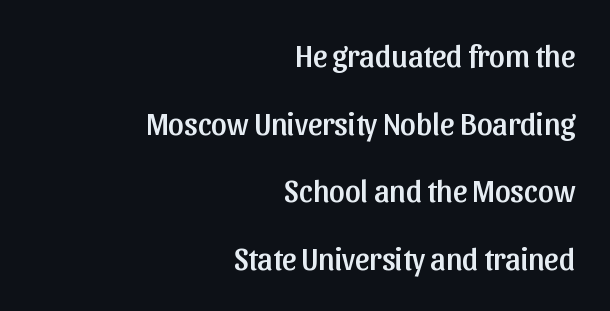
The image shows 31 px sans-serif type, upright; set right-aligned, loose line spacing (2.18x), normal letter spacing, not underlined; low stroke contrast and a medium x-height.
